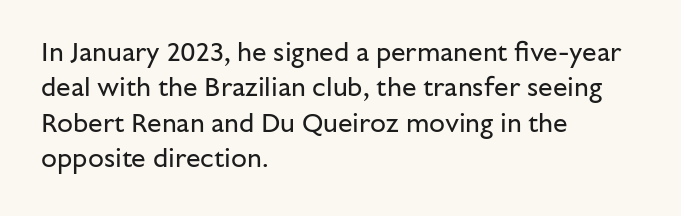
Vertically, the passage feels balanced, rows spaced as you'd expect. No italicization has been applied; the sample stays upright. A bare baseline throughout the passage. Think standard paragraph weight, or any step lighter than that.
